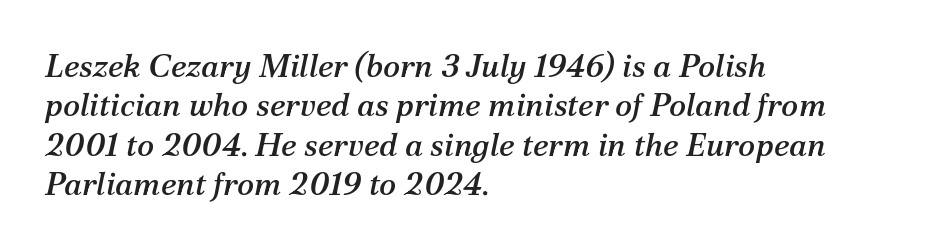
Q: Is the text italic (slanted)? A: Yes, it leans right by about 12 degrees.
Q: Is the typeface a serif or a sans-serif typeface? A: Serif.
Q: Is the text underlined? A: No.
Q: How is the paragraph aligned? A: Left-aligned.
Q: Is the spacing between letters normal or unusually wide? A: Normal.
Q: Width (condensed, normal, or wide)? A: Normal.
Q: Stroke contrast? A: Medium.
Q: x-height? A: Medium.
Q: Monospaced? A: No.
